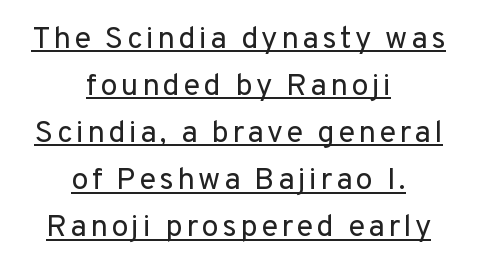
In terms of letterform style, serifs are entirely absent. The specimen includes a rule beneath the text block's lines. Neither beginnings nor endings align; midpoints do. Italic? Not at all — the glyphs are vertical. Here the designer chose a conventional face with non-uniform glyph widths.
